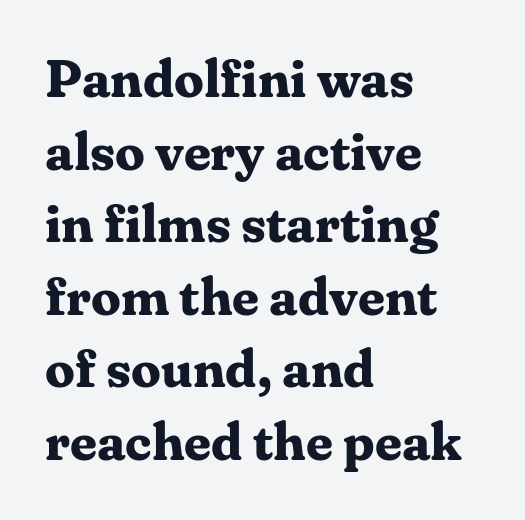
The image shows 53 px bold serif type, upright; set left-aligned, normal line spacing (1.37x), normal letter spacing, not underlined; medium stroke contrast and a medium x-height.
